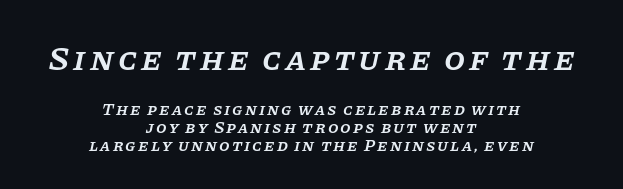
Large over small — that's the arrangement of the two blocks here. Firm but not heavy-handed strokes: this text is semibold. The space beneath each line is pristine and unruled. Rows of type sit shoulder to shoulder in the vertical direction.
